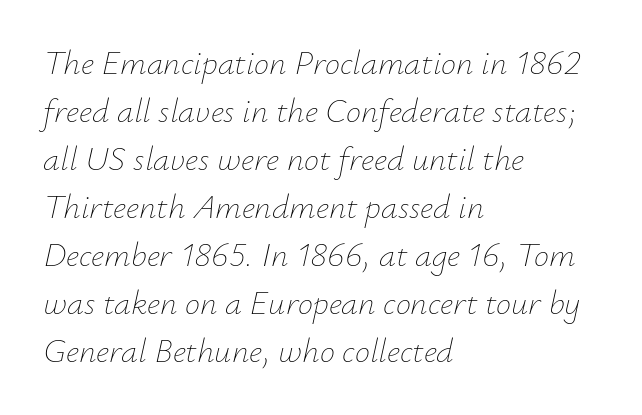
Q: Is the text bold? A: No.
Q: Is the text italic (slanted)? A: Yes, it leans right by about 12 degrees.
Q: Is the text underlined? A: No.
Q: How is the paragraph aligned? A: Left-aligned.
Q: Is the spacing between letters normal or unusually wide? A: Normal.
Q: Is the spacing between lines tight, normal or loose? A: Normal.
Q: Width (condensed, normal, or wide)? A: Normal.
Q: Stroke contrast? A: Low.
Q: x-height? A: Small.
Q: Monospaced? A: No.
